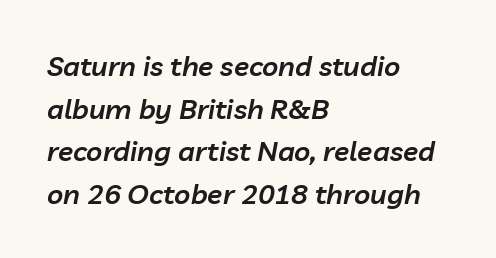
{"italic": "yes", "lean": "right", "slant_degrees": 10, "bold": "semi", "weight": "semibold", "width": "normal", "stroke_contrast": "low", "x_height": "medium", "monospaced": "no", "underline": "no", "align": "left", "line_spacing": "normal", "line_spacing_ratio": 1.52, "letter_spacing": "normal", "letter_spacing_em": 0.0, "glyph_px": 28}
